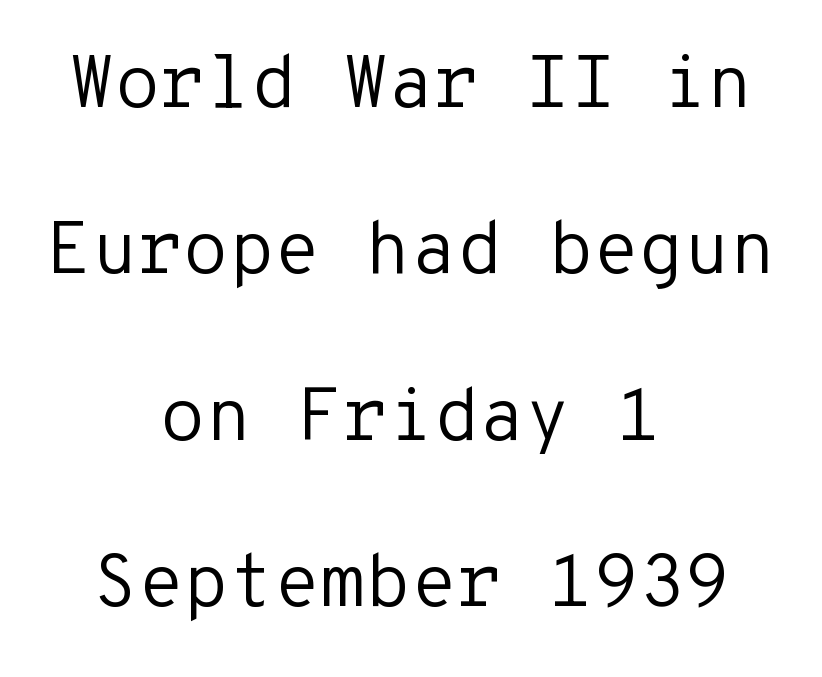
Q: Is the text bold? A: No.
Q: Is the text italic (slanted)? A: No, it is upright.
Q: Is the typeface a serif or a sans-serif typeface? A: Sans-serif.
Q: Is the text underlined? A: No.
Q: How is the paragraph aligned? A: Centered.
Q: Is the spacing between letters normal or unusually wide? A: Normal.
Q: Is the spacing between lines tight, normal or loose? A: Loose.
Q: Width (condensed, normal, or wide)? A: Normal.
Q: Stroke contrast? A: Low.
Q: x-height? A: Medium.
Q: Monospaced? A: Yes.
